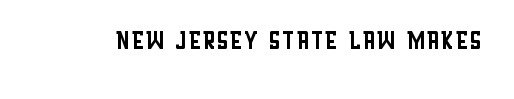
Q: Is the text bold? A: No.
Q: Is the text italic (slanted)? A: No, it is upright.
Q: Is the typeface a serif or a sans-serif typeface? A: Sans-serif.
Q: Is the text underlined? A: No.
Q: Is the spacing between letters normal or unusually wide? A: Normal.
Q: Width (condensed, normal, or wide)? A: Condensed.
Q: Stroke contrast? A: Low.
Q: x-height? A: Large.
Q: Monospaced? A: No.
